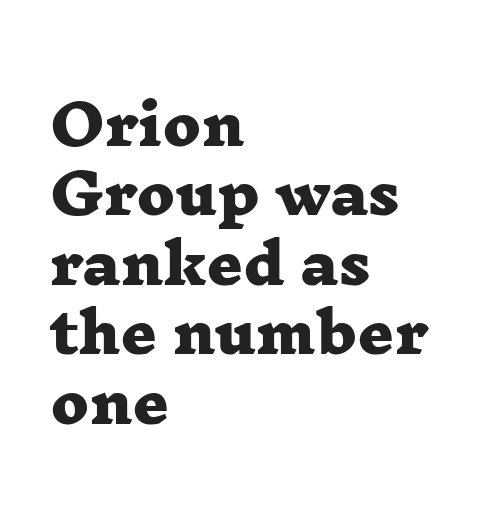
Q: Is the text bold? A: Yes.
Q: Is the typeface a serif or a sans-serif typeface? A: Serif.
Q: Is the text underlined? A: No.
Q: How is the paragraph aligned? A: Left-aligned.
Q: Is the spacing between letters normal or unusually wide? A: Normal.
Q: Width (condensed, normal, or wide)? A: Wide.
Q: Stroke contrast? A: Low.
Q: x-height? A: Medium.
Q: Monospaced? A: No.
